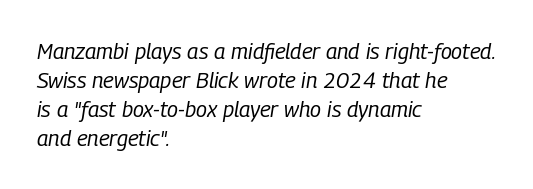
{"italic": "yes", "lean": "right", "slant_degrees": 9, "bold": "no", "underline": "no", "align": "left", "line_spacing": "normal", "line_spacing_ratio": 1.32, "letter_spacing": "normal", "letter_spacing_em": 0.0, "glyph_px": 22}
